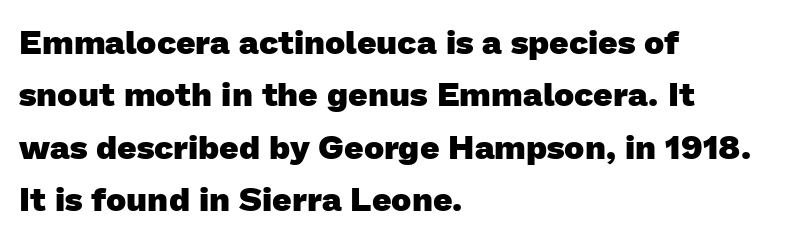
The image shows 34 px heavy sans-serif type; set left-aligned, normal line spacing (1.54x), normal letter spacing, not underlined; low stroke contrast and a medium x-height.
